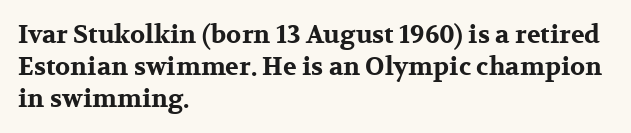
The image shows 25 px bold type, upright; set left-aligned, normal line spacing (1.28x), normal letter spacing, not underlined.
